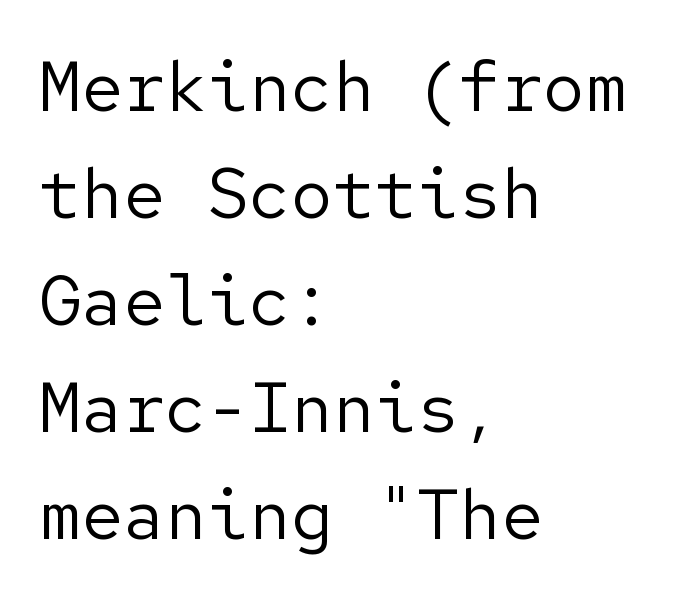
The setting favours the left margin, as ordinary paragraphs usually do. Characters follow at the spacing the type designer built in. Is the type heavy? It reads as light-to-regular instead. Notice how the stems are strictly vertical — no italics here. Type style note: lacks serifs.
